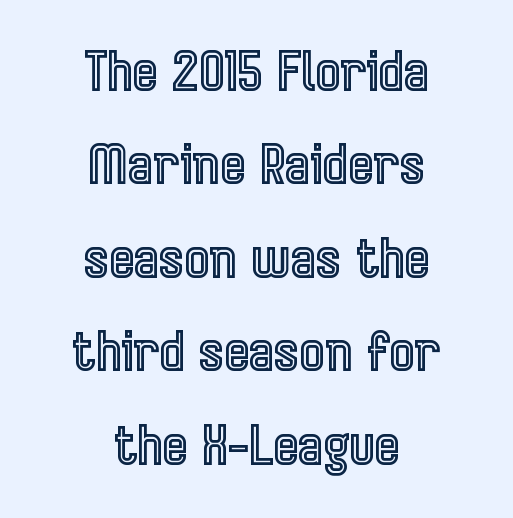
{"italic": "no", "width": "condensed", "x_height": "medium", "monospaced": "no", "underline": "no", "align": "center", "line_spacing_ratio": 1.73, "letter_spacing": "normal", "letter_spacing_em": 0.0, "glyph_px": 54}
